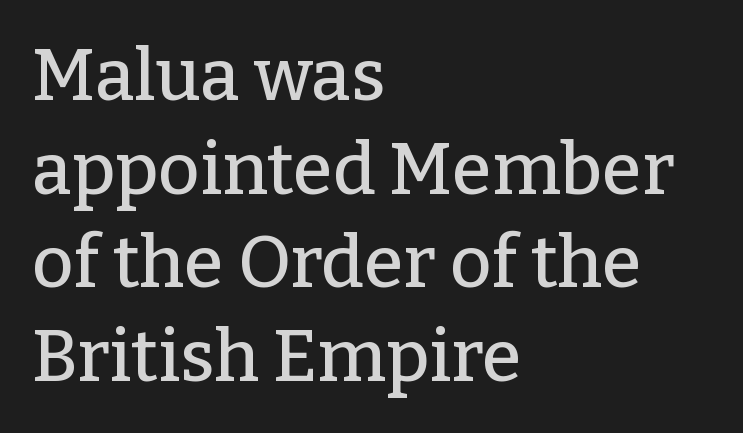
The image shows 72 px serif type, upright; set left-aligned, normal line spacing (1.3x), normal letter spacing, not underlined; low stroke contrast and a medium x-height.
